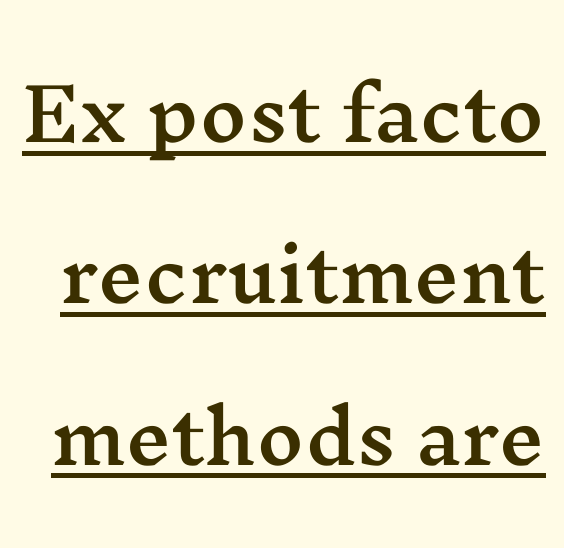
Q: Is the text italic (slanted)? A: No, it is upright.
Q: Is the typeface a serif or a sans-serif typeface? A: Serif.
Q: Is the text underlined? A: Yes.
Q: Is the spacing between letters normal or unusually wide? A: Normal.
Q: Is the spacing between lines tight, normal or loose? A: Loose.
Q: Width (condensed, normal, or wide)? A: Wide.
Q: Stroke contrast? A: Medium.
Q: x-height? A: Medium.
Q: Monospaced? A: No.
